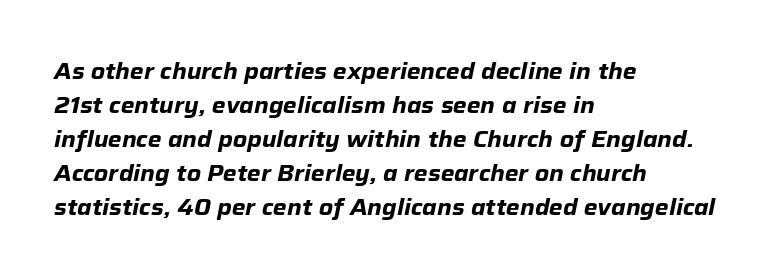
Q: Is the text bold? A: Yes.
Q: Is the text italic (slanted)? A: Yes, it leans right by about 12 degrees.
Q: Is the text underlined? A: No.
Q: How is the paragraph aligned? A: Left-aligned.
Q: Is the spacing between letters normal or unusually wide? A: Normal.
Q: Is the spacing between lines tight, normal or loose? A: Normal.
